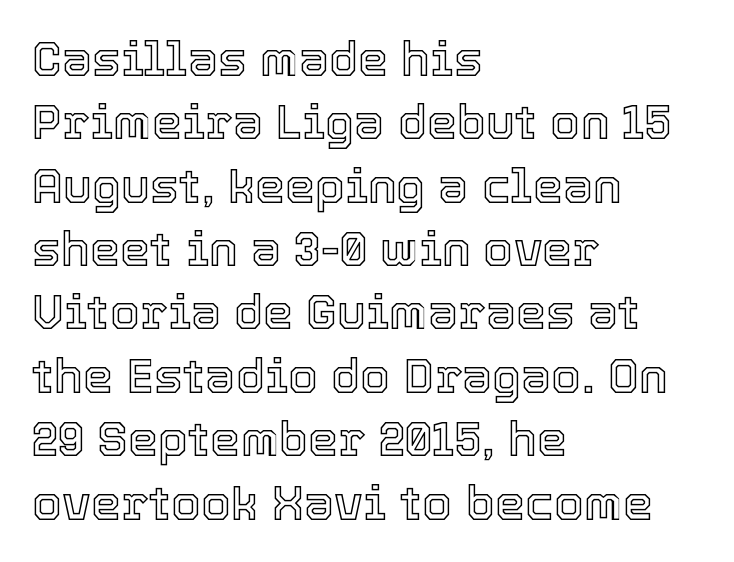
{"italic": "no", "width": "normal", "x_height": "medium", "monospaced": "no", "underline": "no", "align": "left", "line_spacing": "normal", "line_spacing_ratio": 1.32, "letter_spacing": "normal", "letter_spacing_em": 0.0, "glyph_px": 48}
